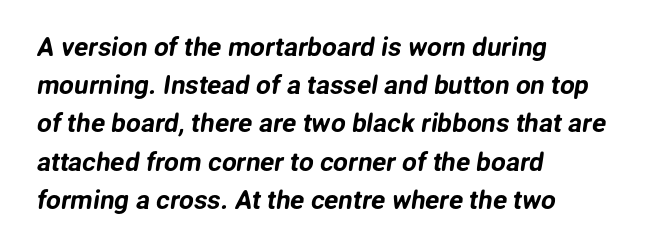
The image shows 26 px text type; set left-aligned, normal line spacing (1.47x), normal letter spacing, not underlined.
